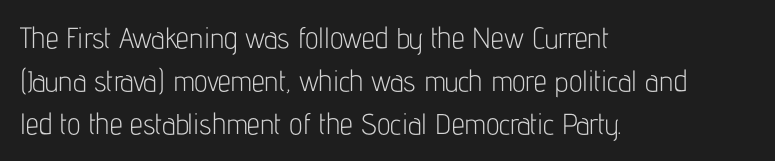
Q: Is the text bold? A: No.
Q: Is the text italic (slanted)? A: No, it is upright.
Q: Is the typeface a serif or a sans-serif typeface? A: Sans-serif.
Q: Is the text underlined? A: No.
Q: How is the paragraph aligned? A: Left-aligned.
Q: Is the spacing between letters normal or unusually wide? A: Normal.
Q: Is the spacing between lines tight, normal or loose? A: Normal.
Q: Width (condensed, normal, or wide)? A: Condensed.
Q: Stroke contrast? A: Low.
Q: x-height? A: Medium.
Q: Monospaced? A: No.
